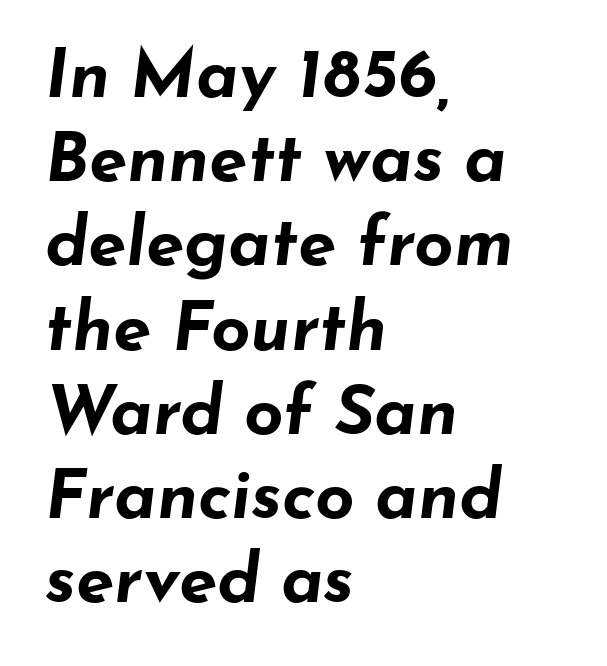
Q: Is the text bold? A: Yes.
Q: Is the text italic (slanted)? A: Yes, it leans right by about 7 degrees.
Q: Is the text underlined? A: No.
Q: How is the paragraph aligned? A: Left-aligned.
Q: Is the spacing between letters normal or unusually wide? A: Normal.
Q: Width (condensed, normal, or wide)? A: Wide.
Q: Stroke contrast? A: Low.
Q: x-height? A: Small.
Q: Monospaced? A: No.
